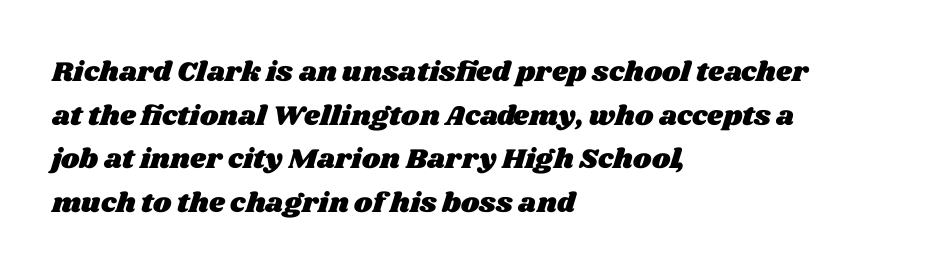
{"width": "wide", "stroke_contrast": "medium", "x_height": "large", "monospaced": "no", "underline": "no", "align": "left", "line_spacing": "normal", "line_spacing_ratio": 1.56, "letter_spacing": "normal", "letter_spacing_em": 0.0, "glyph_px": 28}
